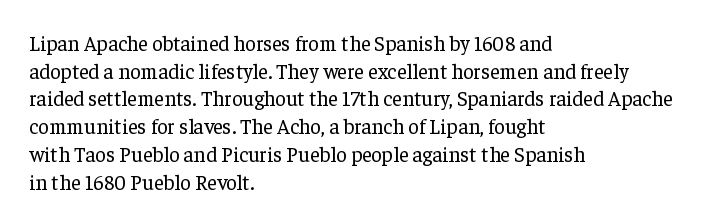
The image shows 21 px text type, upright; set left-aligned, normal line spacing (1.32x), normal letter spacing, not underlined.
